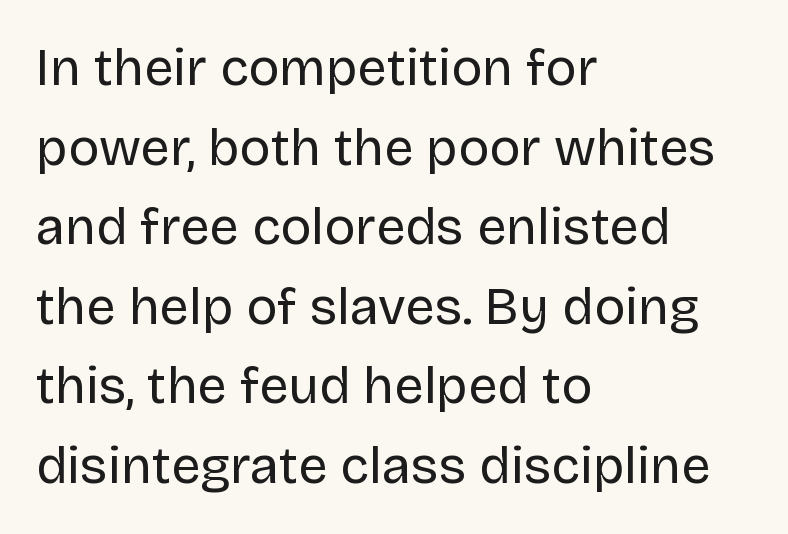
Q: Is the text bold? A: No.
Q: Is the text italic (slanted)? A: No, it is upright.
Q: Is the typeface a serif or a sans-serif typeface? A: Sans-serif.
Q: Is the text underlined? A: No.
Q: How is the paragraph aligned? A: Left-aligned.
Q: Is the spacing between letters normal or unusually wide? A: Normal.
Q: Is the spacing between lines tight, normal or loose? A: Normal.
Q: Width (condensed, normal, or wide)? A: Normal.
Q: Stroke contrast? A: Low.
Q: x-height? A: Large.
Q: Monospaced? A: No.
